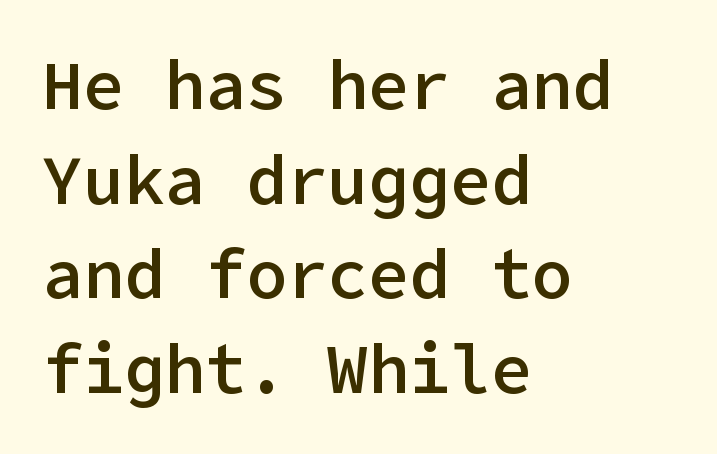
Between one letter and the next there's only the usual sliver of space. Descenders hang freely into open space. The lettering stays uniformly vertical, giving the passage a roman look. Type style note: lacks serifs.
